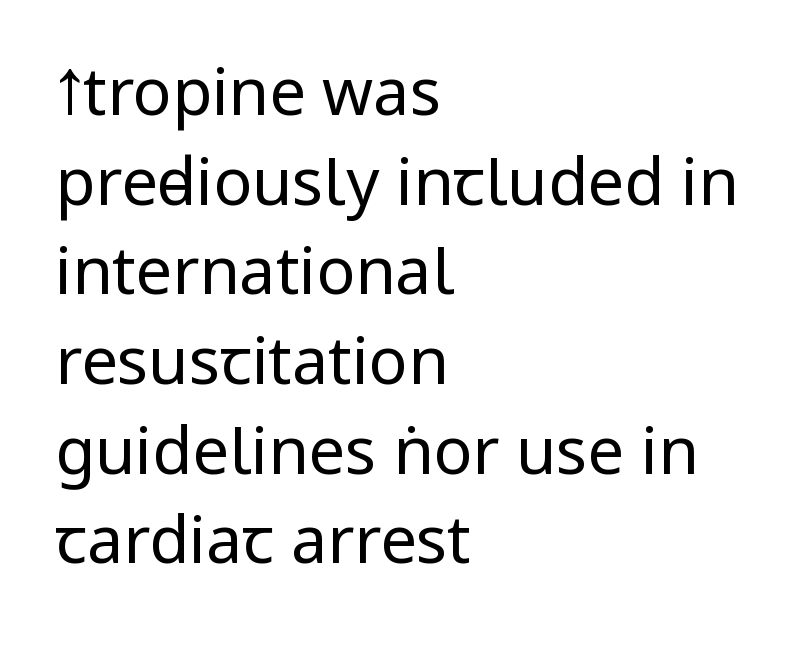
{"serif": "no", "italic": "no", "bold": "no", "weight": "regular", "width": "condensed", "stroke_contrast": "low", "x_height": "large", "monospaced": "no", "underline": "no", "align": "left", "line_spacing": "normal", "line_spacing_ratio": 1.38, "letter_spacing": "normal", "letter_spacing_em": 0.0, "glyph_px": 65}
